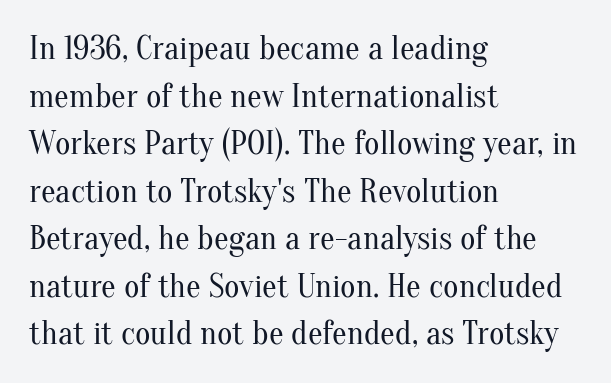
Q: Is the text bold? A: No.
Q: Is the text italic (slanted)? A: No, it is upright.
Q: Is the typeface a serif or a sans-serif typeface? A: Serif.
Q: Is the text underlined? A: No.
Q: How is the paragraph aligned? A: Left-aligned.
Q: Is the spacing between letters normal or unusually wide? A: Normal.
Q: Is the spacing between lines tight, normal or loose? A: Normal.
Q: Width (condensed, normal, or wide)? A: Normal.
Q: Stroke contrast? A: Medium.
Q: x-height? A: Small.
Q: Monospaced? A: No.
